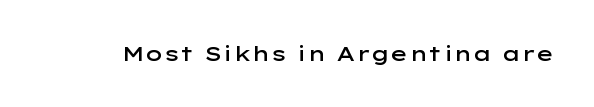
{"italic": "no", "bold": "semi", "underline": "no", "letter_spacing": "normal", "letter_spacing_em": 0.0, "glyph_px": 21}
